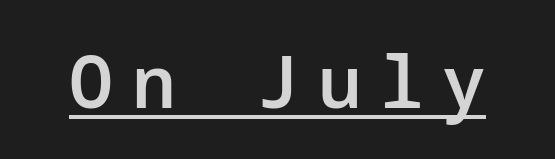
Q: Is the text bold? A: Semi-bold.
Q: Is the text italic (slanted)? A: No, it is upright.
Q: Is the typeface a serif or a sans-serif typeface? A: Sans-serif.
Q: Is the text underlined? A: Yes.
Q: Is the spacing between letters normal or unusually wide? A: Unusually wide.
Q: Width (condensed, normal, or wide)? A: Normal.
Q: Stroke contrast? A: Low.
Q: x-height? A: Medium.
